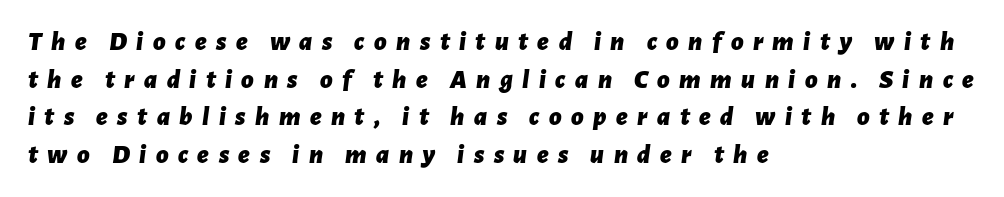
{"italic": "yes", "lean": "right", "slant_degrees": 7, "bold": "yes", "underline": "no", "align": "left", "line_spacing": "normal", "line_spacing_ratio": 1.39, "letter_spacing": "wide", "letter_spacing_em": 0.35, "glyph_px": 27}
